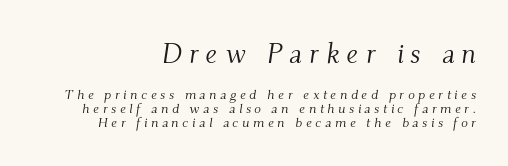
Bigger letters appear in the top chunk; the bottom chunk is reduced. The paragraph shown leans on its right margin. No heavy texture on the line: the type isn't bold. I'd call this a serif setting — the letters wear small feet.
